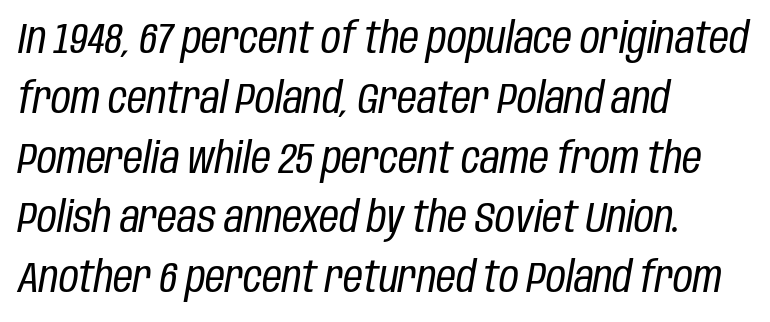
The image shows 43 px regular-weight, condensed type, italic (leaning right); set left-aligned, normal line spacing (1.39x), normal letter spacing, not underlined; low stroke contrast and a large x-height.
